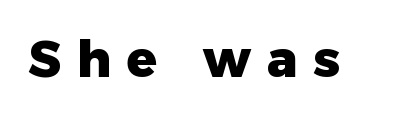
The image shows 50 px heavy sans-serif type, upright; set unusually wide letter spacing (+0.32 em), not underlined; low stroke contrast and a medium x-height.
